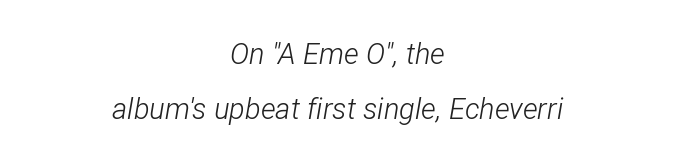
The image shows 29 px light, condensed type, italic (leaning right); set centered, loose line spacing (1.91x), normal letter spacing, not underlined; low stroke contrast and a medium x-height.
